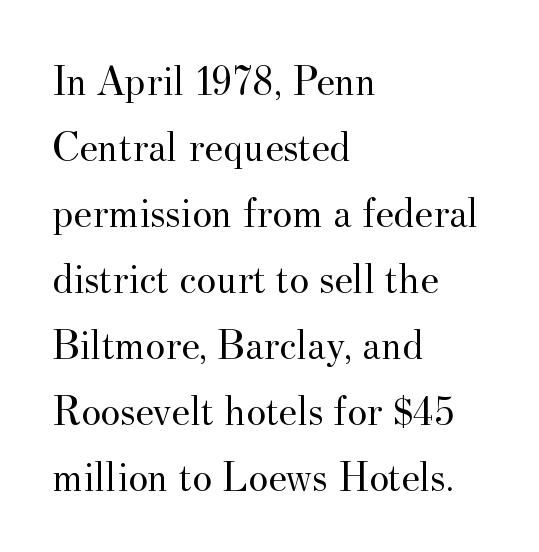
{"serif": "yes", "italic": "no", "bold": "no", "weight": "regular", "width": "normal", "stroke_contrast": "medium", "x_height": "small", "monospaced": "no", "underline": "no", "align": "left", "line_spacing": "normal", "line_spacing_ratio": 1.57, "letter_spacing": "normal", "letter_spacing_em": 0.0, "glyph_px": 42}
